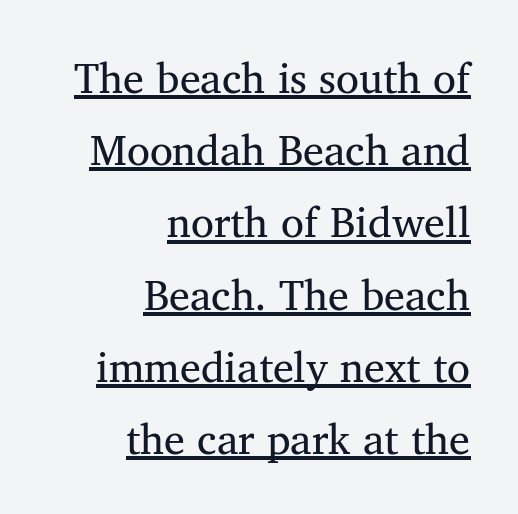
{"serif": "yes", "italic": "no", "bold": "no", "weight": "regular", "width": "normal", "stroke_contrast": "medium", "x_height": "medium", "monospaced": "no", "underline": "yes", "align": "right", "line_spacing_ratio": 1.72, "letter_spacing": "normal", "letter_spacing_em": 0.0, "glyph_px": 42}
